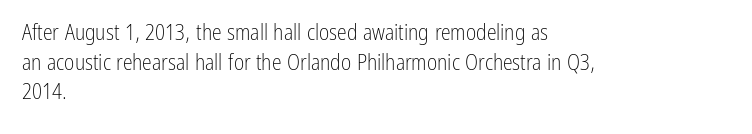
Unmarked baselines from the first word to the last. The designer left line spacing at the default. The rendering anchors every line to the left-hand side. The gaps between neighbouring characters are ordinary and unremarkable. The type sits square on the baseline with zero lean.
